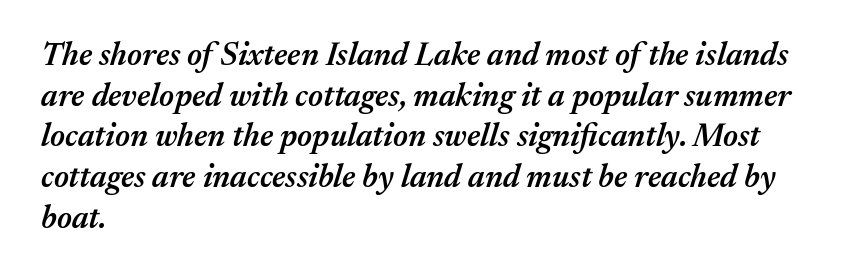
The foot of each line stays bare and open. Short and long lines alike share a common starting point at left. The horizontal fit of the characters is conventional and even. Slightly chunky letters — semibold, I'd say, not full bold. These lines are rendered in a variable-pitch font.
